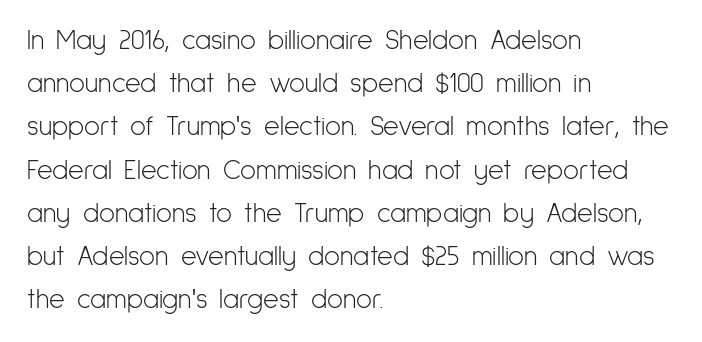
Q: Is the text bold? A: No.
Q: Is the text italic (slanted)? A: No, it is upright.
Q: Is the text underlined? A: No.
Q: How is the paragraph aligned? A: Left-aligned.
Q: Is the spacing between letters normal or unusually wide? A: Normal.
Q: Is the spacing between lines tight, normal or loose? A: Normal.
